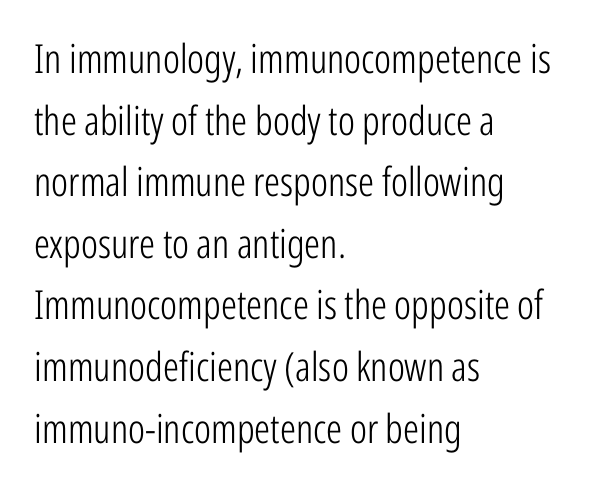
The image shows 40 px light, condensed sans-serif type, upright; set left-aligned, normal line spacing (1.54x), normal letter spacing, not underlined; low stroke contrast and a medium x-height.
